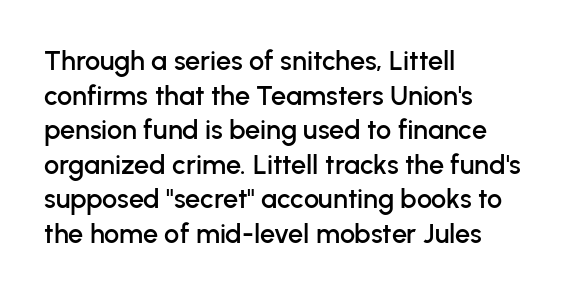
{"italic": "no", "underline": "no", "align": "left", "line_spacing": "normal", "line_spacing_ratio": 1.28, "letter_spacing": "normal", "letter_spacing_em": 0.0, "glyph_px": 27}
